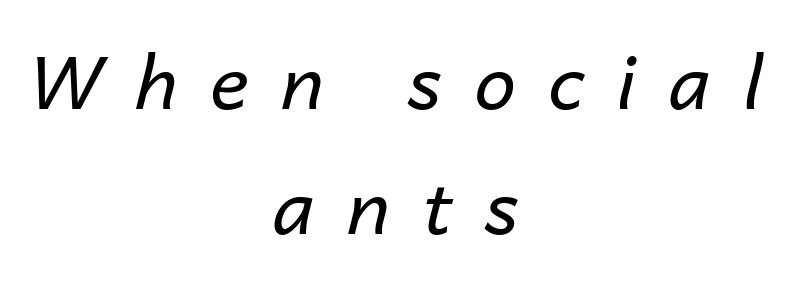
The vertical gap from one line to the next is medium. Visually the block forms a symmetrical silhouette, jagged on both flanks. A typesetter would mark this as italic. The tracking reads as deliberately expanded to a designer's eye. Is the type heavy? It reads as light-to-regular instead.
